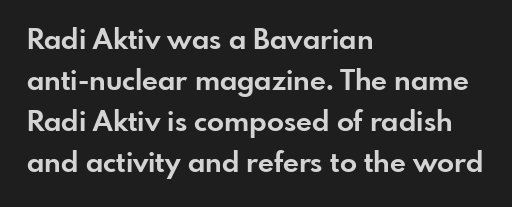
Q: Is the text bold? A: Yes.
Q: Is the text italic (slanted)? A: No, it is upright.
Q: Is the typeface a serif or a sans-serif typeface? A: Sans-serif.
Q: Is the text underlined? A: No.
Q: How is the paragraph aligned? A: Left-aligned.
Q: Is the spacing between letters normal or unusually wide? A: Normal.
Q: Is the spacing between lines tight, normal or loose? A: Normal.
Q: Width (condensed, normal, or wide)? A: Normal.
Q: Stroke contrast? A: Low.
Q: x-height? A: Small.
Q: Monospaced? A: No.
